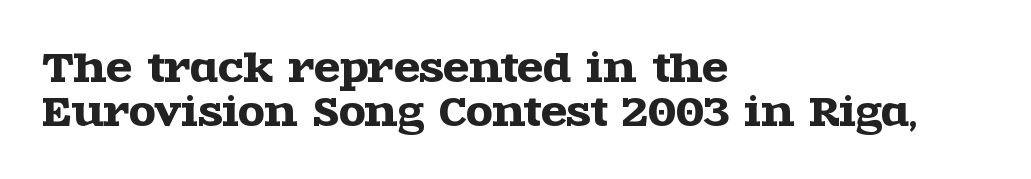
A student would call this left alignment; a typographer would say flush left, rag right. How are the letters spaced? Ordinarily, with no added tracking. The characters display serif detailing at their extremities. The area under the type is left untouched. The lettering stays uniformly vertical, giving the passage a roman look. Spacing verdict: proportional, widths tailored to each character.
